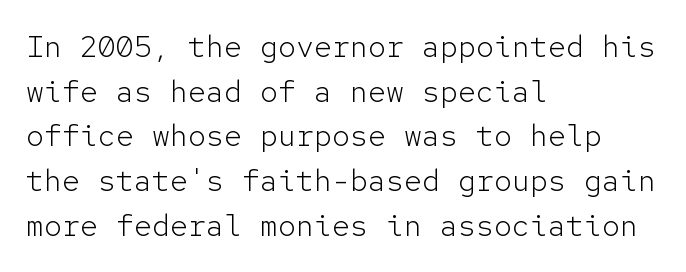
{"serif": "no", "italic": "no", "bold": "no", "weight": "light", "width": "normal", "stroke_contrast": "low", "x_height": "medium", "monospaced": "yes", "underline": "no", "align": "left", "line_spacing": "normal", "line_spacing_ratio": 1.49, "letter_spacing": "normal", "letter_spacing_em": 0.0, "glyph_px": 30}
